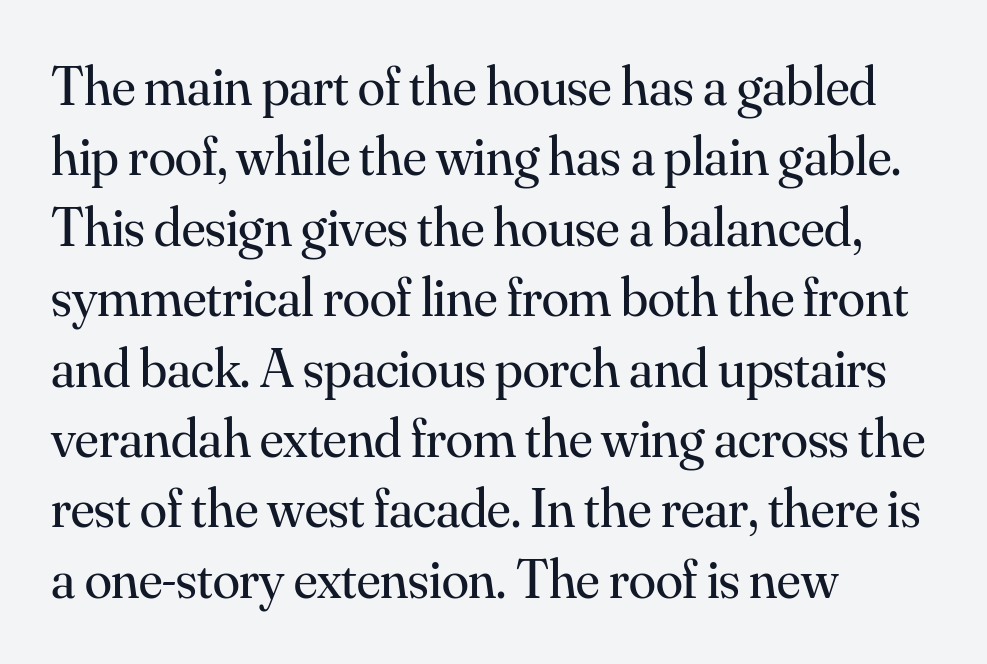
The image shows 55 px regular-weight serif type, upright; set left-aligned, normal line spacing (1.28x), normal letter spacing, not underlined; medium stroke contrast and a small x-height.
